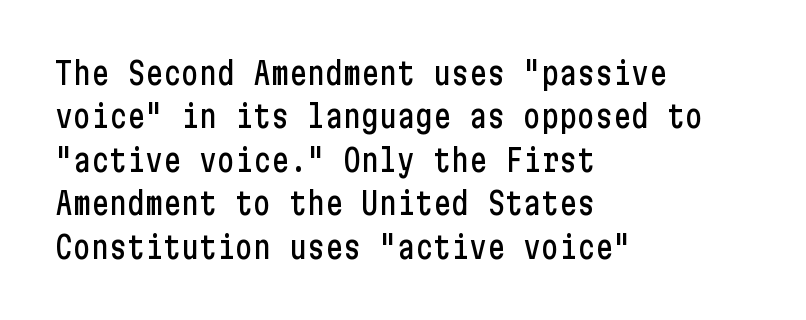
Q: Is the text italic (slanted)? A: No, it is upright.
Q: Is the typeface a serif or a sans-serif typeface? A: Sans-serif.
Q: Is the text underlined? A: No.
Q: How is the paragraph aligned? A: Left-aligned.
Q: Is the spacing between letters normal or unusually wide? A: Normal.
Q: Is the spacing between lines tight, normal or loose? A: Normal.
Q: Width (condensed, normal, or wide)? A: Condensed.
Q: Stroke contrast? A: Low.
Q: x-height? A: Medium.
